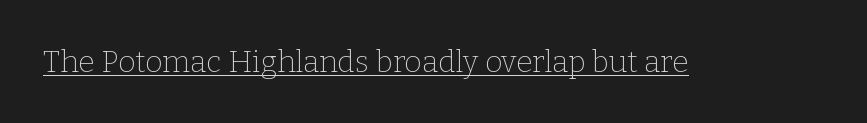
Q: Is the text bold? A: No.
Q: Is the text italic (slanted)? A: No, it is upright.
Q: Is the typeface a serif or a sans-serif typeface? A: Serif.
Q: Is the text underlined? A: Yes.
Q: Is the spacing between letters normal or unusually wide? A: Normal.
Q: Width (condensed, normal, or wide)? A: Normal.
Q: Stroke contrast? A: Low.
Q: x-height? A: Medium.
Q: Monospaced? A: No.
